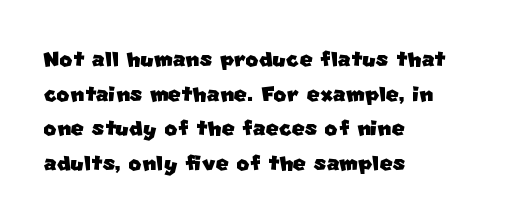
Q: Is the typeface a serif or a sans-serif typeface? A: Sans-serif.
Q: Is the text underlined? A: No.
Q: How is the paragraph aligned? A: Left-aligned.
Q: Is the spacing between letters normal or unusually wide? A: Normal.
Q: Width (condensed, normal, or wide)? A: Normal.
Q: Stroke contrast? A: Low.
Q: x-height? A: Large.
Q: Monospaced? A: No.
